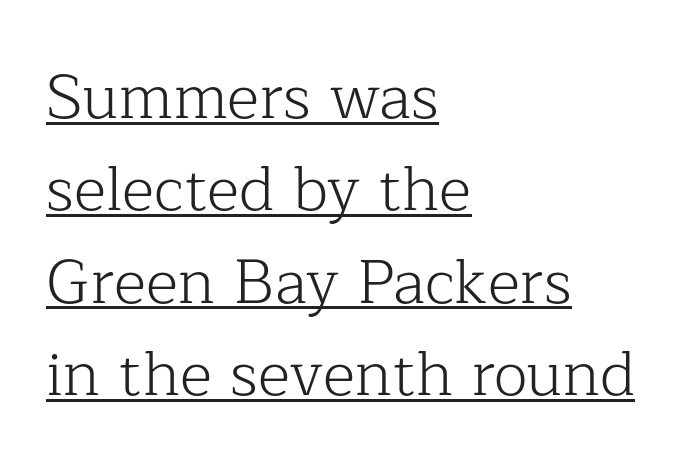
Summary of vertical rhythm: regular, with standard interline spacing. Compared with typical body copy, the letter spacing here is the same. The face looks like a standard text weight, possibly lighter. This rendering employs a face with finishing strokes, i.e., a serif.
